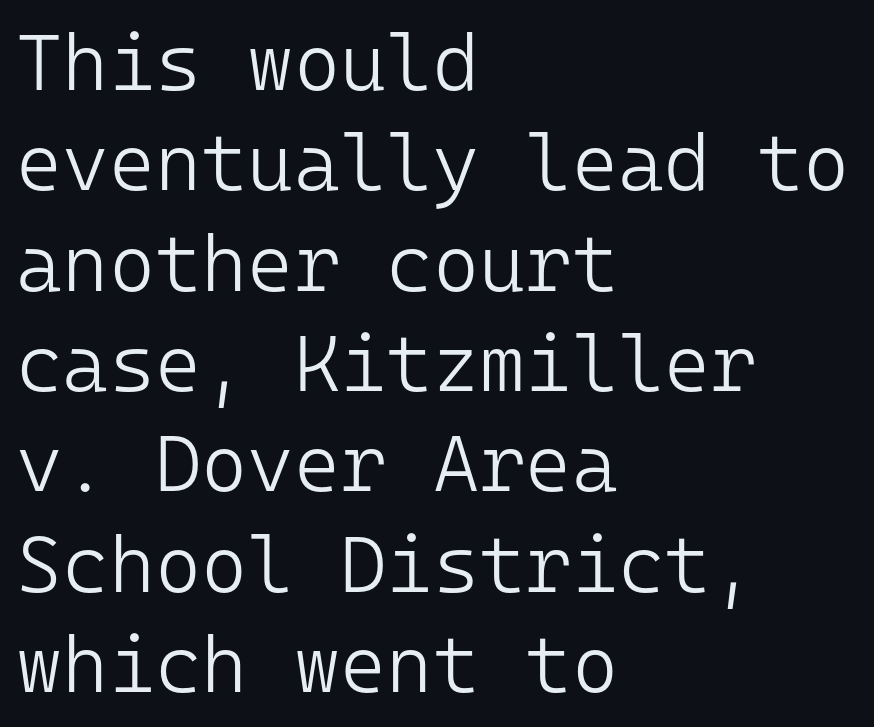
The image shows 79 px light sans-serif type, upright, monospaced; set left-aligned, normal line spacing (1.27x), normal letter spacing, not underlined; low stroke contrast and a medium x-height.
